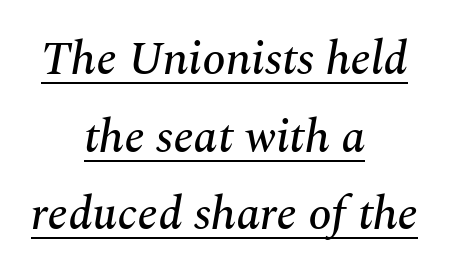
Q: Is the text italic (slanted)? A: Yes, it leans right by about 10 degrees.
Q: Is the typeface a serif or a sans-serif typeface? A: Serif.
Q: Is the text underlined? A: Yes.
Q: How is the paragraph aligned? A: Centered.
Q: Is the spacing between letters normal or unusually wide? A: Normal.
Q: Is the spacing between lines tight, normal or loose? A: Normal.
Q: Width (condensed, normal, or wide)? A: Normal.
Q: Stroke contrast? A: Medium.
Q: x-height? A: Medium.
Q: Monospaced? A: No.
